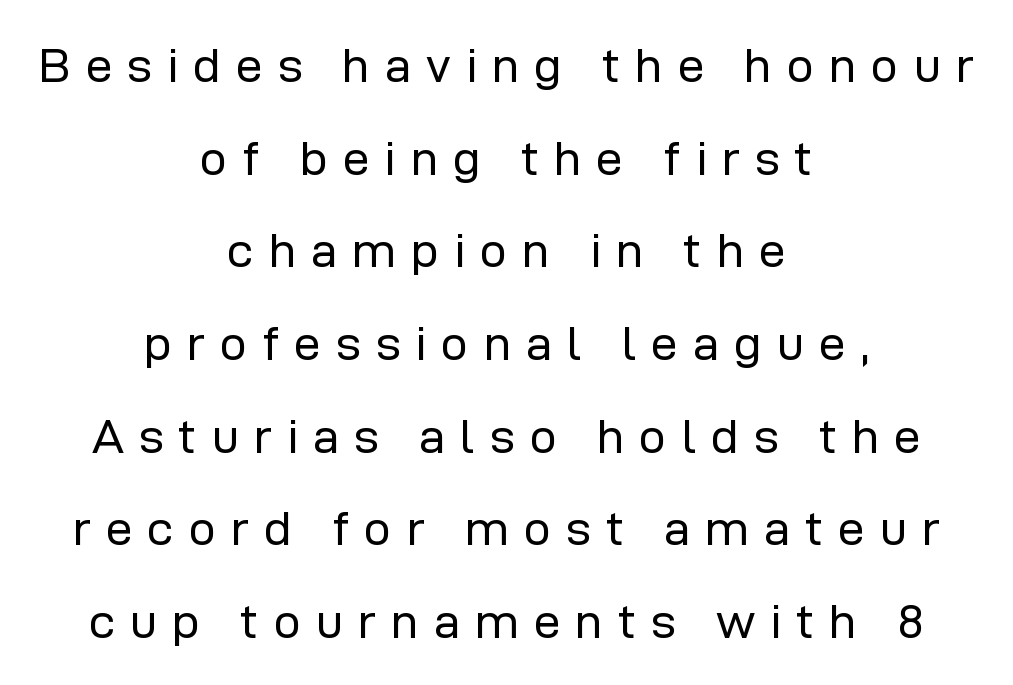
In terms of leading, this rendering errs on the spacious side. The font sits on the lighter half of the weight spectrum, regular included. Students, note that the glyphs here are deliberately spaced far apart. Is this a fixed-width face? No — the glyphs have proportional, varying widths. This is roman type, the default non-slanted kind. The text was rendered using a sans face with plain stroke endings.
